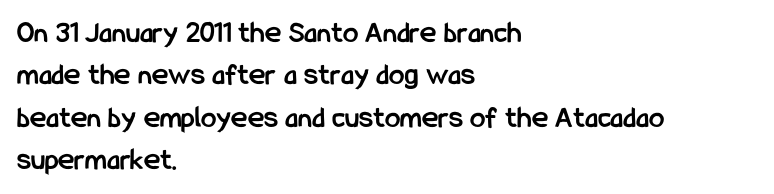
The image shows 31 px semibold, condensed sans-serif type, upright; set left-aligned, normal line spacing (1.37x), normal letter spacing, not underlined; low stroke contrast and a medium x-height.
